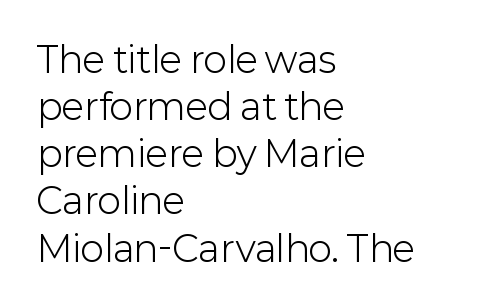
The image shows 36 px light sans-serif type, upright; set left-aligned, normal line spacing (1.31x), normal letter spacing, not underlined; low stroke contrast and a medium x-height.
